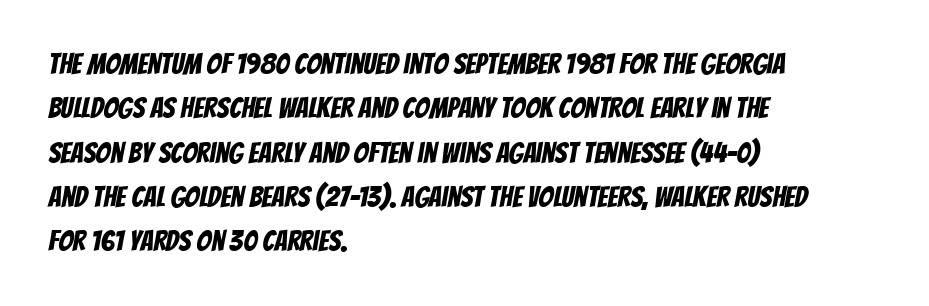
The image shows 29 px condensed sans-serif type; set left-aligned, normal line spacing (1.53x), normal letter spacing, not underlined; low stroke contrast and a large x-height.
